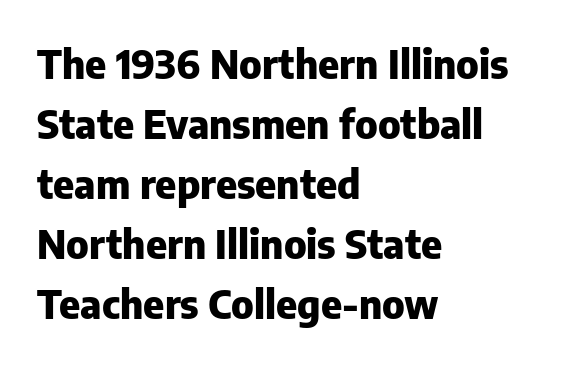
I'd call this a sans setting — the letters go barefoot. Clear beneath every line of the passage. Reading down the block, your eye returns to a fixed left position each line. Spacing verdict: proportional, widths tailored to each character. These lines were composed using upright roman letters.
